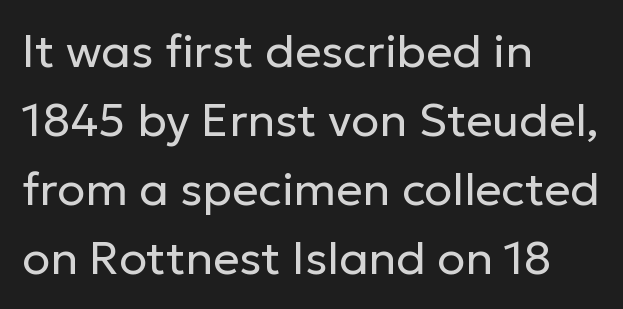
Q: Is the text bold? A: No.
Q: Is the text italic (slanted)? A: No, it is upright.
Q: Is the typeface a serif or a sans-serif typeface? A: Sans-serif.
Q: Is the text underlined? A: No.
Q: How is the paragraph aligned? A: Left-aligned.
Q: Is the spacing between letters normal or unusually wide? A: Normal.
Q: Is the spacing between lines tight, normal or loose? A: Normal.
Q: Width (condensed, normal, or wide)? A: Normal.
Q: Stroke contrast? A: Low.
Q: x-height? A: Medium.
Q: Monospaced? A: No.
